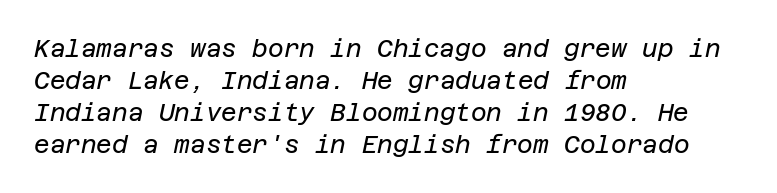
{"italic": "yes", "lean": "right", "slant_degrees": 12, "bold": "no", "underline": "no", "align": "left", "line_spacing": "normal", "line_spacing_ratio": 1.33, "letter_spacing": "normal", "letter_spacing_em": 0.0, "glyph_px": 24}
